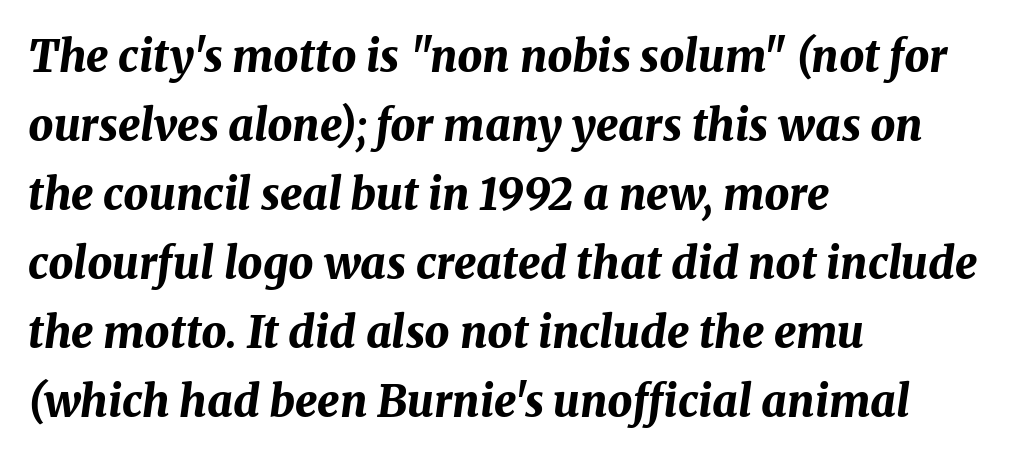
{"italic": "yes", "lean": "right", "slant_degrees": 8, "bold": "yes", "weight": "bold", "width": "normal", "stroke_contrast": "medium", "x_height": "medium", "monospaced": "no", "underline": "no", "align": "left", "line_spacing": "normal", "line_spacing_ratio": 1.57, "letter_spacing": "normal", "letter_spacing_em": 0.0, "glyph_px": 44}
